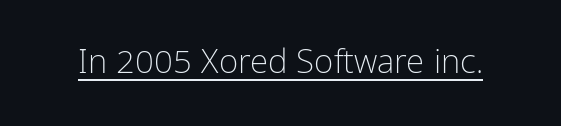
Default kerning and tracking; the words read as compact shapes. Think of a printed novel: that variable character pitch is what you see here. This rendering employs a face without finishing strokes, i.e., a sans-serif. The letters stand upright; this is a roman face. Heft: none added — not bold. Does a line run under the words? Yes, clearly.
